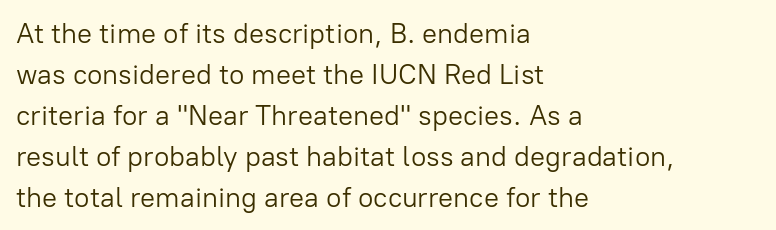
{"serif": "no", "italic": "no", "bold": "no", "weight": "light", "width": "normal", "stroke_contrast": "low", "x_height": "medium", "monospaced": "no", "underline": "no", "align": "left", "line_spacing": "normal", "line_spacing_ratio": 1.46, "letter_spacing": "normal", "letter_spacing_em": 0.0, "glyph_px": 28}
